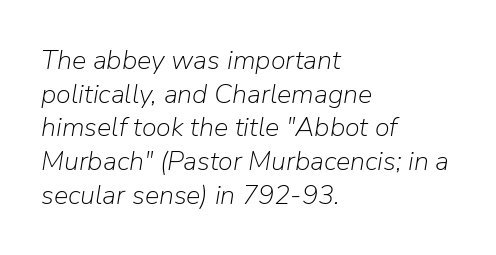
The image shows 27 px text type, italic (leaning right); set left-aligned, normal line spacing (1.25x), normal letter spacing, not underlined.
